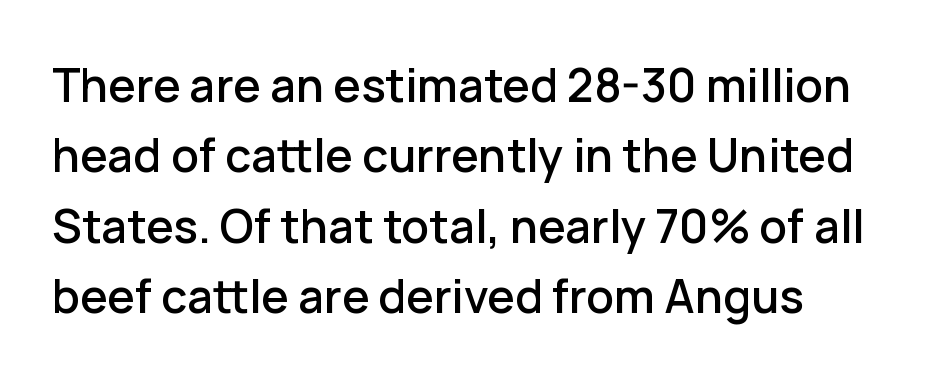
In terms of posture, this sample is upright. The passage shown stacks its lines at a standard gap. There is no visible air inserted between adjacent glyphs. Varying glyph widths throughout — classic text-font behaviour.
